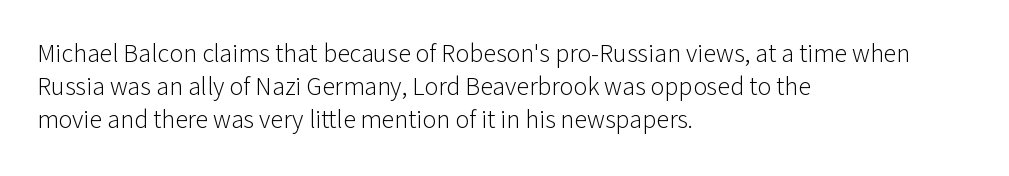
Q: Is the text bold? A: No.
Q: Is the text italic (slanted)? A: No, it is upright.
Q: Is the text underlined? A: No.
Q: How is the paragraph aligned? A: Left-aligned.
Q: Is the spacing between letters normal or unusually wide? A: Normal.
Q: Is the spacing between lines tight, normal or loose? A: Normal.
